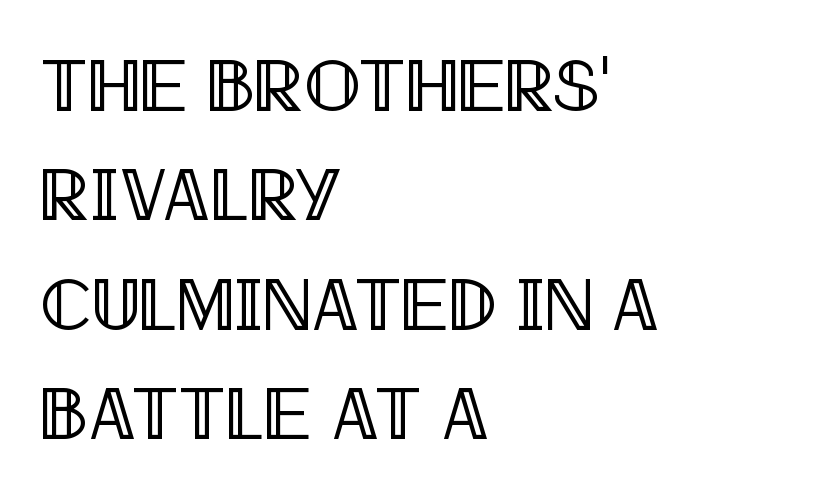
Q: Is the text italic (slanted)? A: No, it is upright.
Q: Is the text underlined? A: No.
Q: How is the paragraph aligned? A: Left-aligned.
Q: Is the spacing between letters normal or unusually wide? A: Normal.
Q: Is the spacing between lines tight, normal or loose? A: Normal.
Q: Width (condensed, normal, or wide)? A: Condensed.
Q: x-height? A: Large.
Q: Monospaced? A: No.
